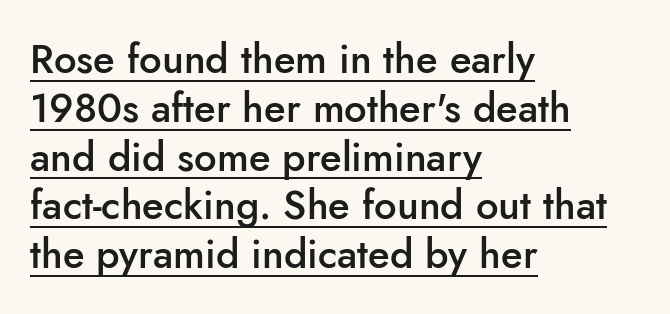
It's the straight-up-and-down kind of type. To sum up the face: it is a sans, with no serifs. The characters look somewhat weighty, a semibold short of true bold. This is underlined copy, the kind a proofreader might mark for attention. All the whitespace from short lines collects on the right. Varying glyph widths throughout — classic text-font behaviour.
